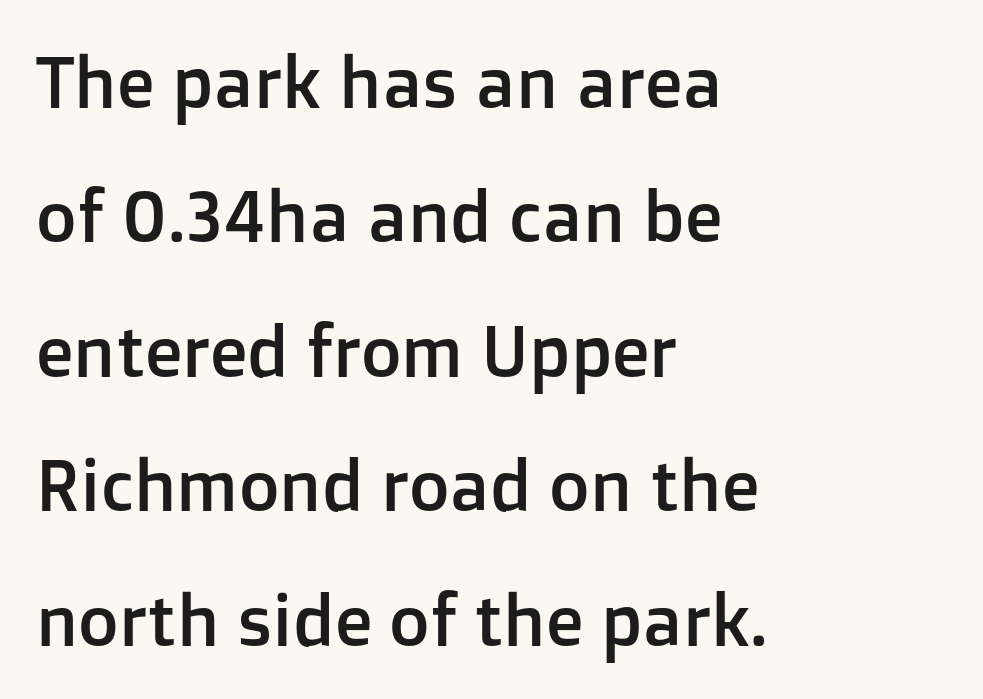
These lines were composed using upright roman letters. Tracking here is standard; glyphs follow each other at the usual distance. Letters rest on an invisible, unmarked baseline. The face used here is proportionally spaced, like ordinary book or web type.
